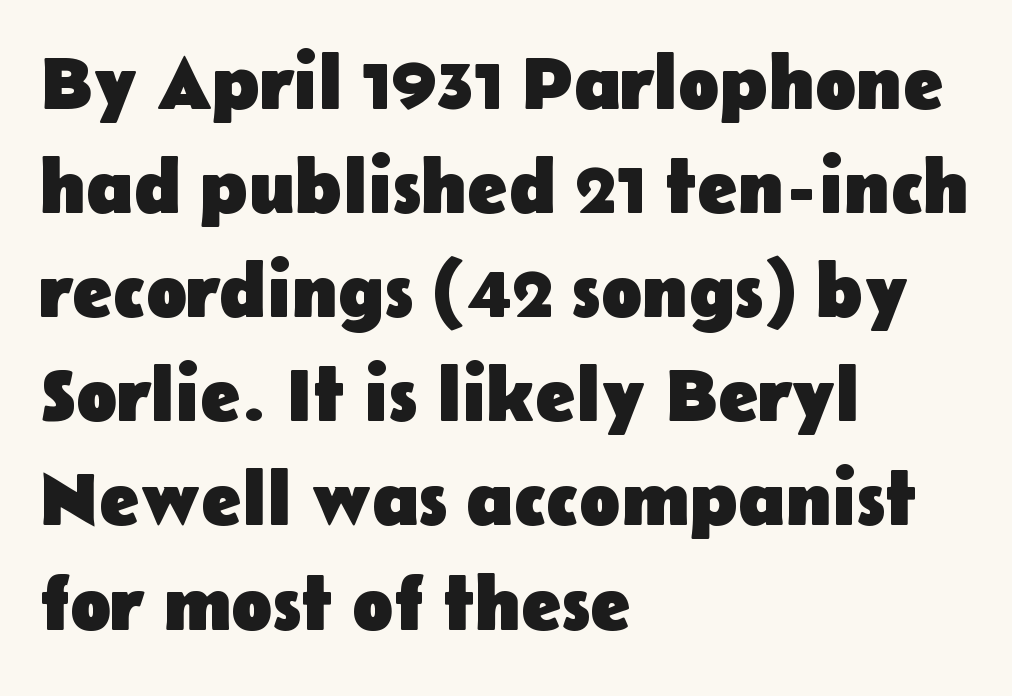
The characters display no serif detailing; their extremities are plain. The passage shown stacks its lines at a standard gap. Nothing unusual about the tracking: characters are spaced as the font intends. Do the characters align in a grid? No, the font is proportional. The rendering uses a bold face; every stroke is thick and dark.
